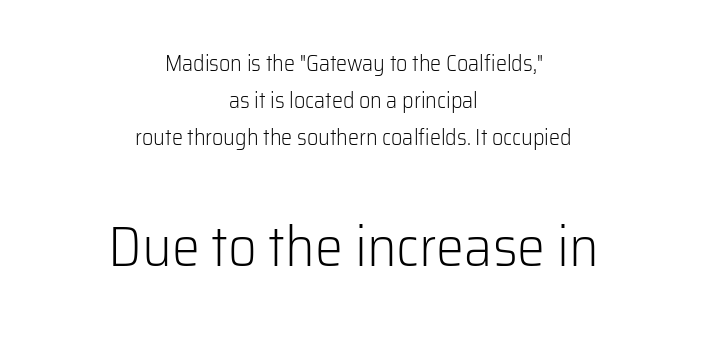
Q: Is the text bold? A: No.
Q: Is the text italic (slanted)? A: No, it is upright.
Q: Is the typeface a serif or a sans-serif typeface? A: Sans-serif.
Q: Is the text underlined? A: No.
Q: How is the paragraph aligned? A: Centered.
Q: Is the spacing between letters normal or unusually wide? A: Normal.
Q: Is the spacing between lines tight, normal or loose? A: Normal.
Q: Which block of text is set in a larger size, the first (top) or the second (bottom)? A: The second (bottom) one.
Q: Width (condensed, normal, or wide)? A: Normal.
Q: Stroke contrast? A: Low.
Q: x-height? A: Medium.
Q: Monospaced? A: No.
